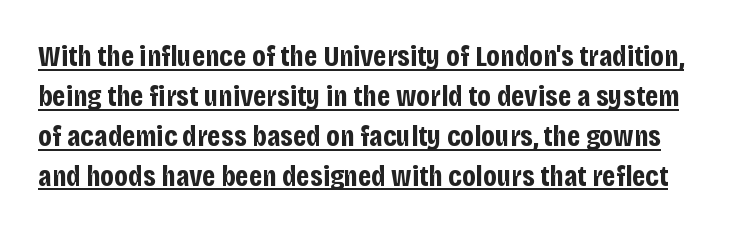
Normally led — the rows are evenly, conventionally spaced. Does extra space separate the letters? No, they use regular spacing. Classification — sans serif. Unlike italic type, these characters show no tilt at all.
